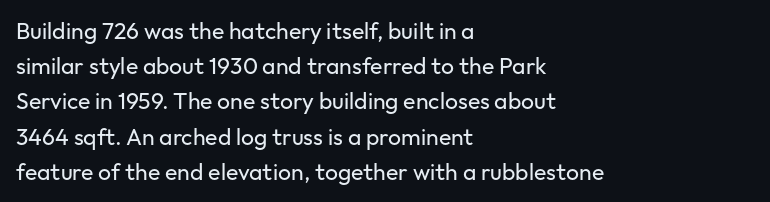
The image shows 23 px text type, upright; set left-aligned, normal line spacing (1.53x), normal letter spacing, not underlined.
